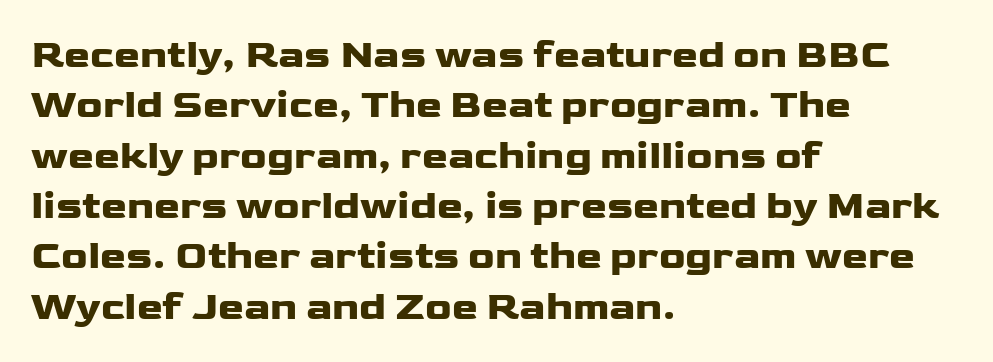
The face used here has the dense, thick strokes of a bold. Does the type have serifs? No, each stem ends abruptly. A classic flush-left, rag-right setting is used for this passage. In terms of posture, this sample is upright. A normal amount of white space separates one row of letters from the next. You could call the tracking neutral — neither tight nor loose.
